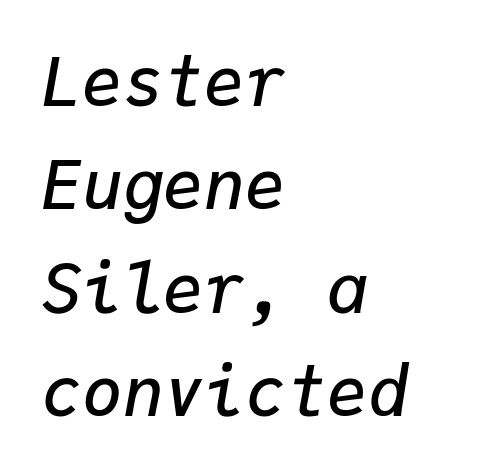
Every character here occupies the same horizontal width, giving the sample a typewriter-like rhythm. A somewhat darkened texture: the type is semibold rather than bold. Vertical spacing — default. The text carries the slant typical of an italic or oblique font. Letter spacing: default. The strip under each line holds only bare page.
